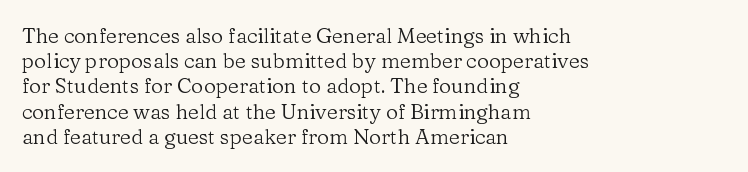
The image shows 21 px text type, upright; set left-aligned, line spacing 1.2x, normal letter spacing, not underlined.
